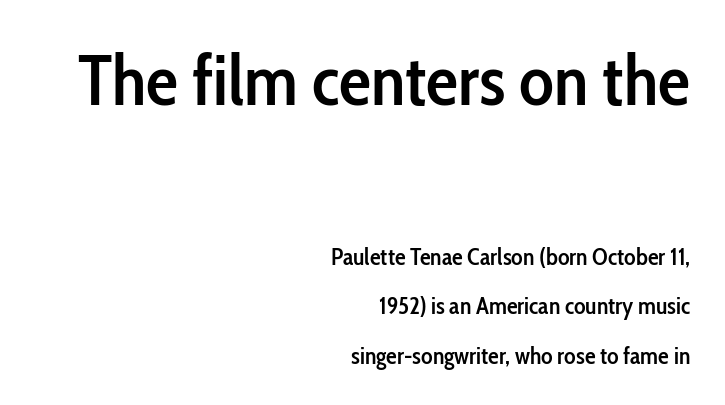
The glyphs in this specimen are sans serif. Here the glyphs are tracked normally, forming tight word shapes. The typesetter chose a ragged-left arrangement here. Whoever set this chose breathing room over compactness in the vertical rhythm. Top chunk: large. Bottom chunk: small. Each row of text sits above clean, open space.
